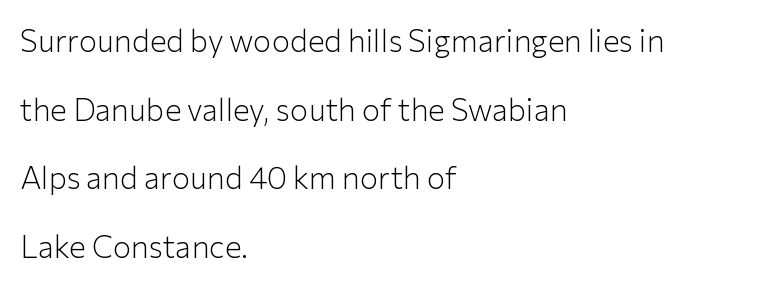
Q: Is the text bold? A: No.
Q: Is the text italic (slanted)? A: No, it is upright.
Q: Is the typeface a serif or a sans-serif typeface? A: Sans-serif.
Q: Is the text underlined? A: No.
Q: How is the paragraph aligned? A: Left-aligned.
Q: Is the spacing between letters normal or unusually wide? A: Normal.
Q: Is the spacing between lines tight, normal or loose? A: Loose.
Q: Width (condensed, normal, or wide)? A: Normal.
Q: Stroke contrast? A: Low.
Q: x-height? A: Medium.
Q: Monospaced? A: No.
